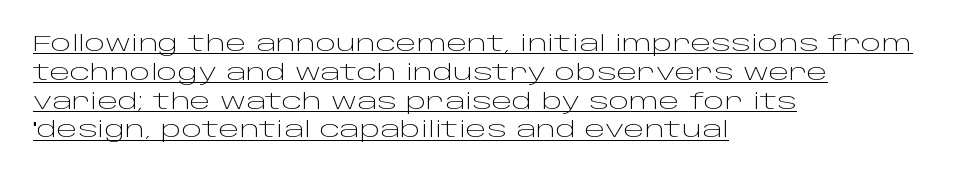
Q: Is the text bold? A: No.
Q: Is the text italic (slanted)? A: No, it is upright.
Q: Is the text underlined? A: Yes.
Q: How is the paragraph aligned? A: Left-aligned.
Q: Is the spacing between letters normal or unusually wide? A: Normal.
Q: Is the spacing between lines tight, normal or loose? A: Normal.
